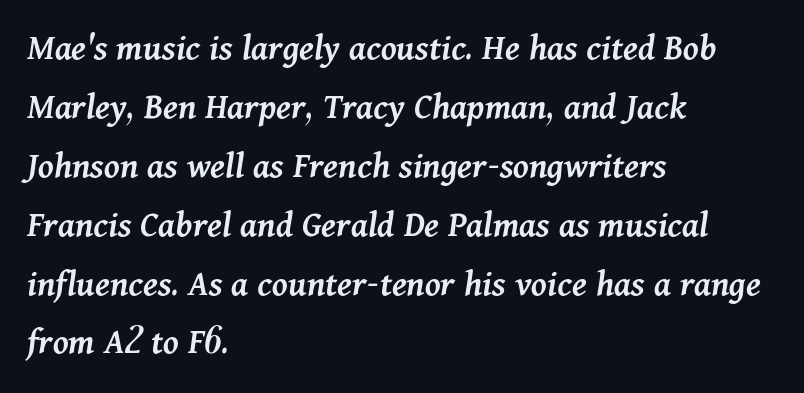
Honestly, the row spacing looks completely unremarkable. Glyph-to-glyph distance matches everyday printed text. Glance below the letters and you will spot only blank space. The rendering applies a slant to the glyphs. Every letter is mildly thick-stroked: semibold rather than bold.
